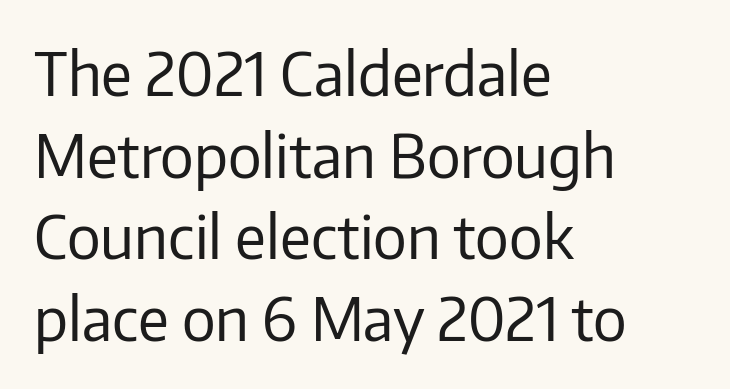
The image shows 60 px regular-weight sans-serif type, upright; set left-aligned, normal line spacing (1.36x), normal letter spacing, not underlined; low stroke contrast and a medium x-height.
